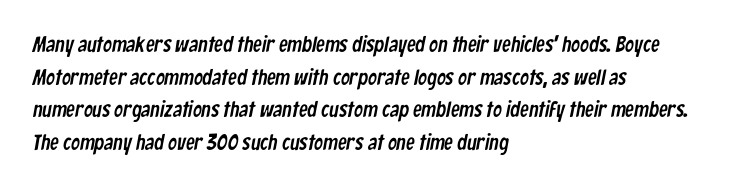
Q: Is the text underlined? A: No.
Q: How is the paragraph aligned? A: Left-aligned.
Q: Is the spacing between letters normal or unusually wide? A: Normal.
Q: Is the spacing between lines tight, normal or loose? A: Normal.
